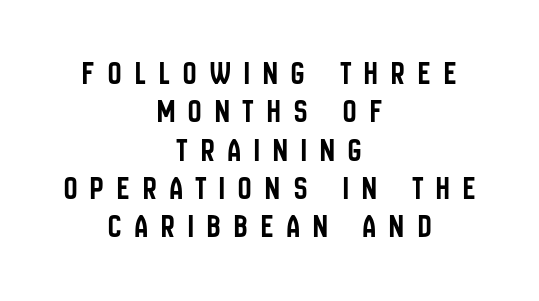
Is this a fixed-width face? No — the glyphs have proportional, varying widths. Each word looks stretched out because of the extra space between its letters. What kind of face is this? One without serifs — a sans. The words here are not underlined. Italic? Not at all — the glyphs are vertical.
